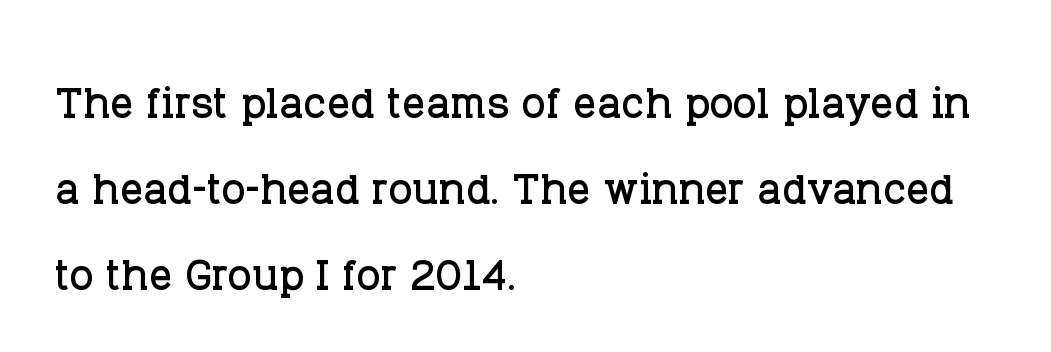
The image shows 57 px serif type, upright; set left-aligned, normal line spacing (1.51x), normal letter spacing, not underlined; low stroke contrast and a large x-height.
